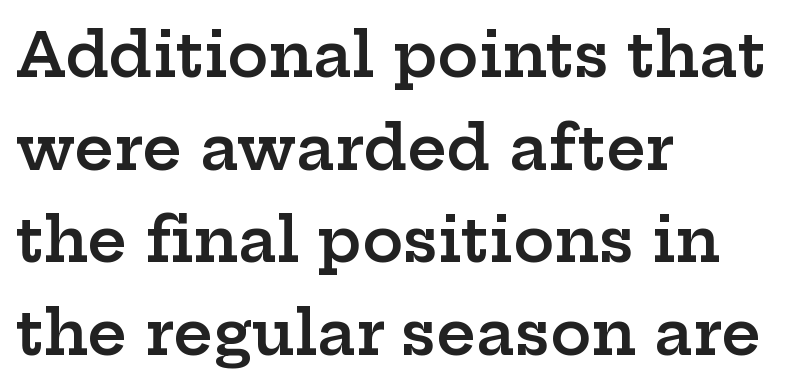
These lines keep a tight, regular rhythm from letter to letter. The string is rendered with underlining switched off. If you measured baseline to baseline, you'd find a middling distance. Students, this is semibold: more ink than regular, less than bold.
